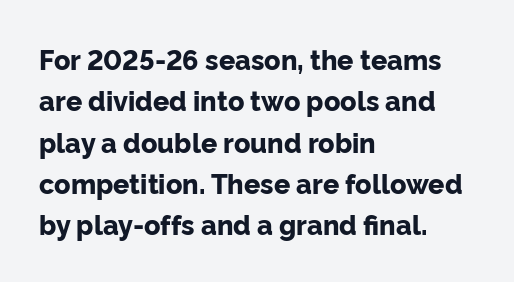
Q: Is the text bold? A: Yes.
Q: Is the text italic (slanted)? A: No, it is upright.
Q: Is the text underlined? A: No.
Q: How is the paragraph aligned? A: Left-aligned.
Q: Is the spacing between letters normal or unusually wide? A: Normal.
Q: Is the spacing between lines tight, normal or loose? A: Normal.
